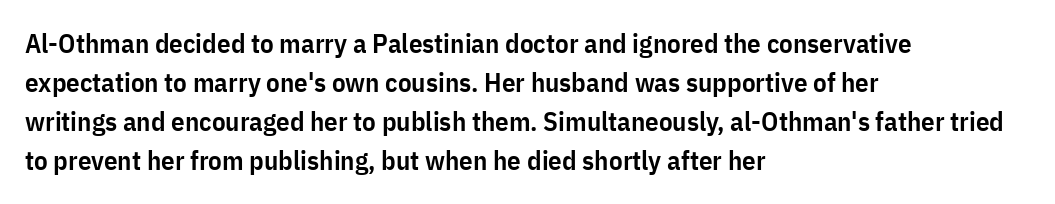
Horizontal alignment here is leftward, the default for most running prose. Semibold letterforms, between regular and bold. Each row of text sits above clean, open space. In terms of posture, this sample is upright. Rows of type keep a routine distance in the vertical direction.
